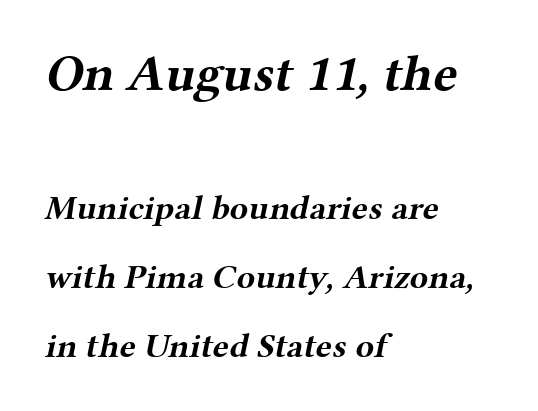
Regarding serifs, this sample has them. A typesetter would call this proportional, since set widths differ per character. Line starts are locked; line ends wander. Students, note that the glyphs here touch the page at normal intervals.
